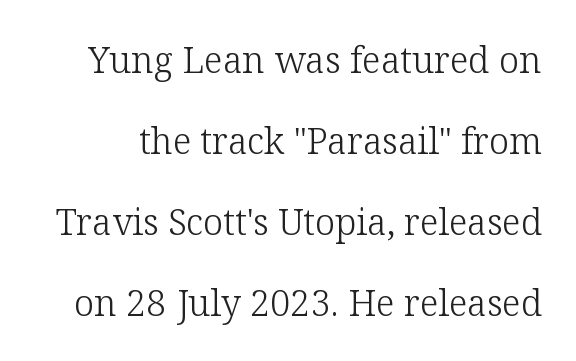
{"serif": "yes", "italic": "no", "bold": "no", "weight": "light", "width": "normal", "stroke_contrast": "low", "x_height": "medium", "monospaced": "no", "underline": "no", "line_spacing": "loose", "line_spacing_ratio": 2.25, "letter_spacing": "normal", "letter_spacing_em": 0.0, "glyph_px": 36}
